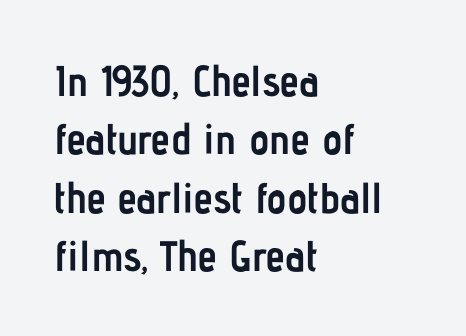
One-word summary of the alignment: left. The specimen reads as upright at a glance. Decoration check: the copy has no underline. A typesetter would call this proportional, since set widths differ per character.
